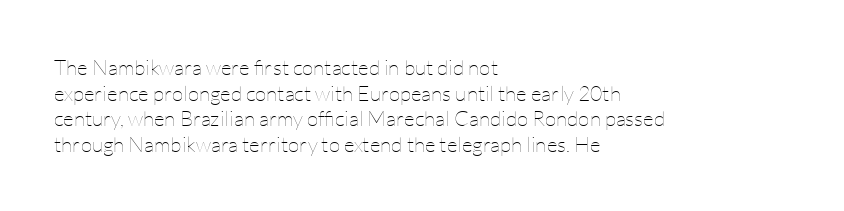
{"italic": "no", "bold": "no", "underline": "no", "align": "left", "line_spacing_ratio": 1.22, "letter_spacing": "normal", "letter_spacing_em": 0.0, "glyph_px": 21}
